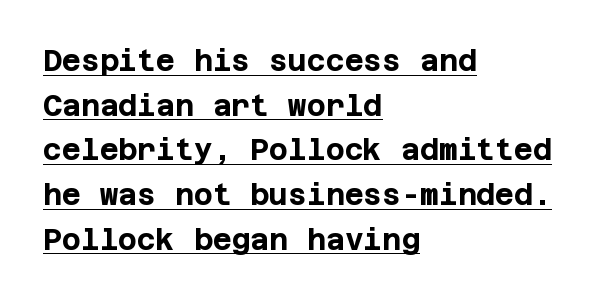
{"serif": "no", "italic": "no", "bold": "yes", "weight": "bold", "width": "normal", "stroke_contrast": "low", "x_height": "large", "underline": "yes", "align": "left", "line_spacing": "normal", "line_spacing_ratio": 1.54, "letter_spacing": "normal", "letter_spacing_em": 0.0, "glyph_px": 29}
